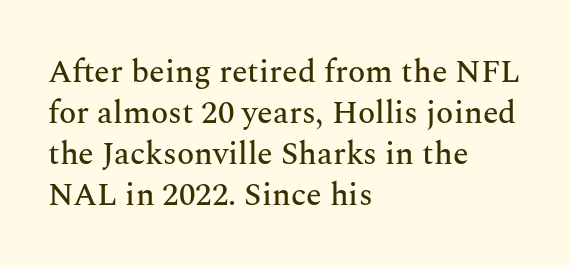
Q: Is the text italic (slanted)? A: No, it is upright.
Q: Is the typeface a serif or a sans-serif typeface? A: Serif.
Q: Is the text underlined? A: No.
Q: How is the paragraph aligned? A: Left-aligned.
Q: Is the spacing between letters normal or unusually wide? A: Normal.
Q: Is the spacing between lines tight, normal or loose? A: Normal.
Q: Width (condensed, normal, or wide)? A: Normal.
Q: Stroke contrast? A: Medium.
Q: x-height? A: Medium.
Q: Monospaced? A: No.
